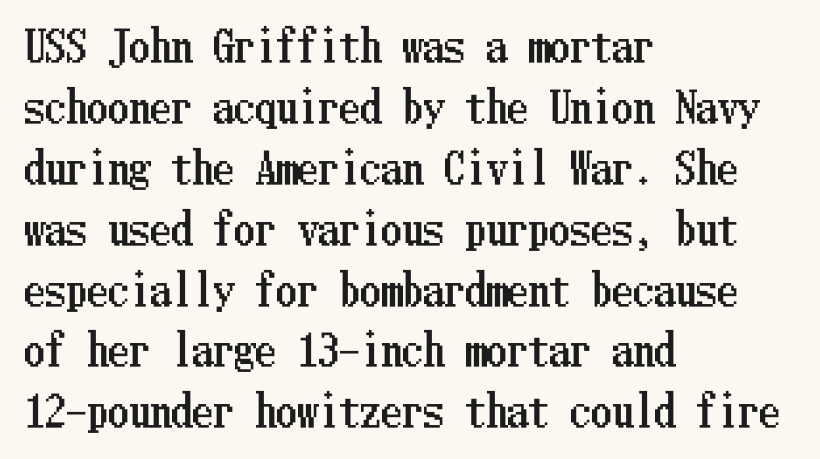
The image shows 42 px condensed type, upright; set left-aligned, normal line spacing (1.45x), normal letter spacing, not underlined; low stroke contrast and a medium x-height.
